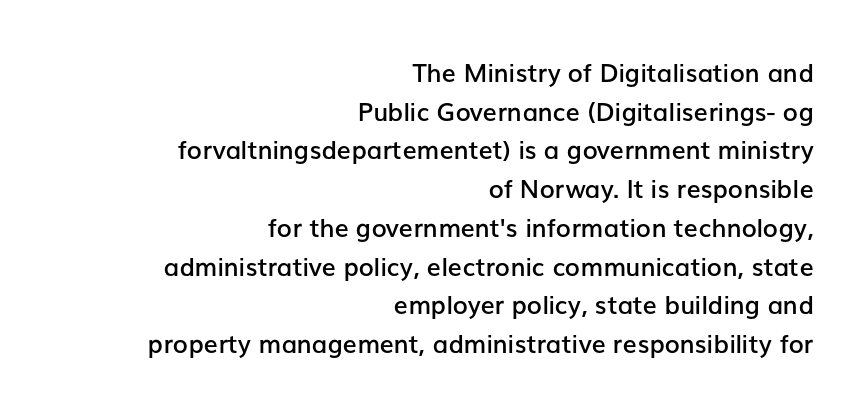
The image shows 25 px text type, upright; set right-aligned, normal line spacing (1.55x), normal letter spacing, not underlined.
